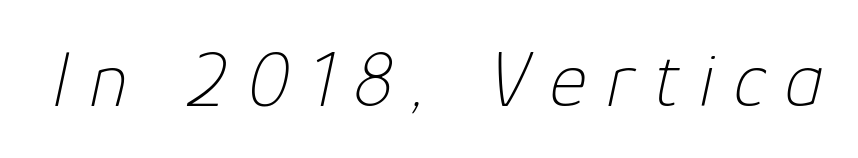
Heaviness? Minimal to ordinary, like unemphasized prose. The rendering uses natural spacing where letterforms have individual widths. Any mark beneath the type? The region is blank. Tall strokes in this sample are angled rather than plumb. Here the glyphs are tracked loosely, breaking word shapes into spaced letters.
